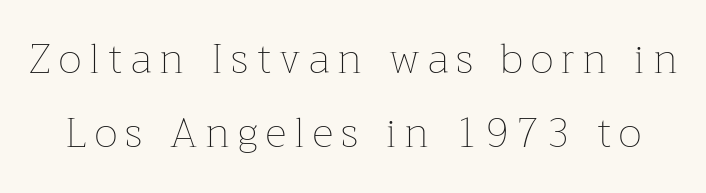
{"italic": "no", "bold": "no", "weight": "thin", "width": "normal", "stroke_contrast": "low", "x_height": "medium", "monospaced": "no", "underline": "no", "line_spacing_ratio": 1.81, "letter_spacing": "wide", "letter_spacing_em": 0.2, "glyph_px": 41}
